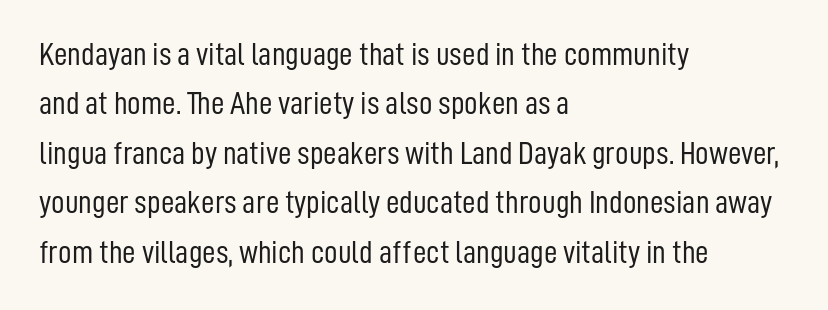
Q: Is the text bold? A: No.
Q: Is the text italic (slanted)? A: No, it is upright.
Q: Is the typeface a serif or a sans-serif typeface? A: Sans-serif.
Q: Is the text underlined? A: No.
Q: How is the paragraph aligned? A: Left-aligned.
Q: Is the spacing between letters normal or unusually wide? A: Normal.
Q: Is the spacing between lines tight, normal or loose? A: Normal.
Q: Width (condensed, normal, or wide)? A: Condensed.
Q: Stroke contrast? A: Low.
Q: x-height? A: Medium.
Q: Monospaced? A: No.
